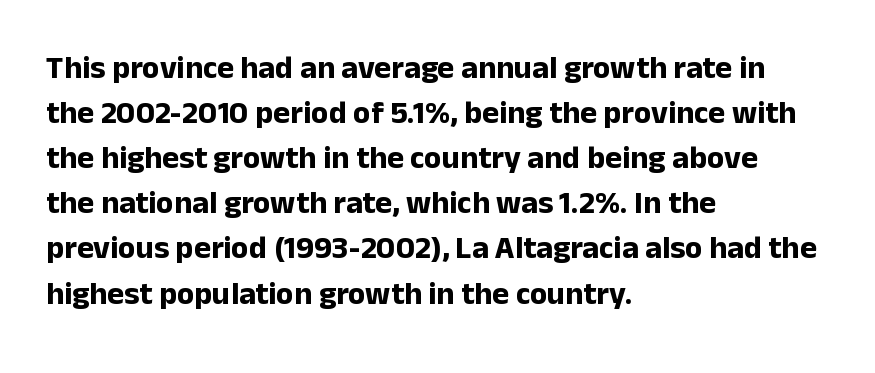
{"serif": "no", "italic": "no", "bold": "yes", "weight": "bold", "width": "normal", "stroke_contrast": "low", "x_height": "medium", "monospaced": "no", "underline": "no", "align": "left", "line_spacing": "normal", "line_spacing_ratio": 1.41, "letter_spacing": "normal", "letter_spacing_em": 0.0, "glyph_px": 32}
